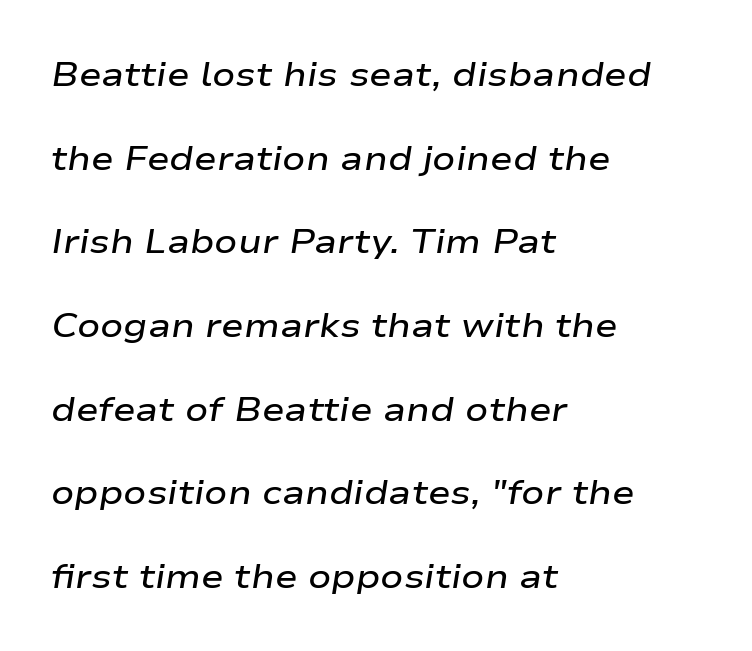
The image shows 34 px semibold, wide type, italic (leaning right); set left-aligned, loose line spacing (2.46x), normal letter spacing, not underlined; low stroke contrast and a medium x-height.
